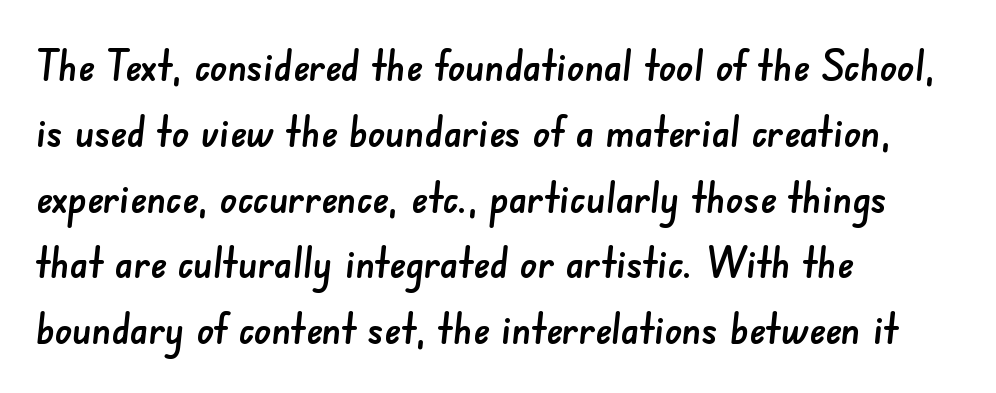
Q: Is the typeface a serif or a sans-serif typeface? A: Sans-serif.
Q: Is the text underlined? A: No.
Q: How is the paragraph aligned? A: Left-aligned.
Q: Is the spacing between letters normal or unusually wide? A: Normal.
Q: Is the spacing between lines tight, normal or loose? A: Normal.
Q: Width (condensed, normal, or wide)? A: Normal.
Q: Stroke contrast? A: Low.
Q: x-height? A: Small.
Q: Monospaced? A: No.
